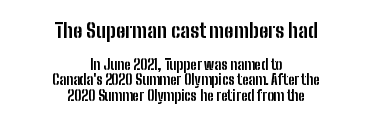
{"italic": "no", "bold": "yes", "underline": "no", "align": "center", "line_spacing": "tight", "line_spacing_ratio": 1.1, "letter_spacing": "normal", "letter_spacing_em": 0.0, "larger_block": "first", "size_ratio": 1.43, "glyph_px": 20}
